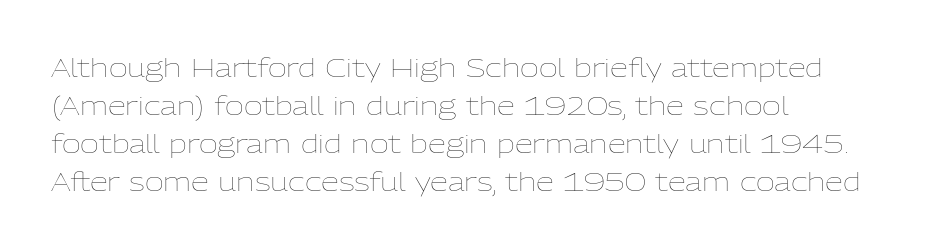
{"italic": "no", "bold": "no", "underline": "no", "align": "left", "line_spacing": "normal", "line_spacing_ratio": 1.46, "letter_spacing": "normal", "letter_spacing_em": 0.0, "glyph_px": 26}
